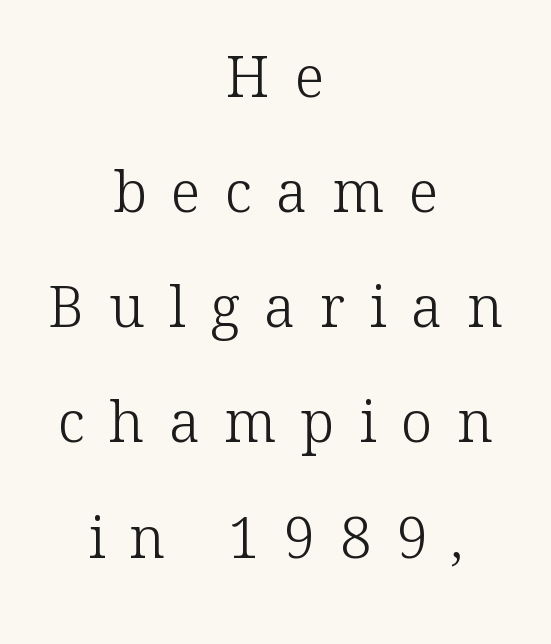
It's the straight-up-and-down kind of type. The horizontal fit of the characters is loose and conspicuously gappy. The letters advance in unequal steps, a hallmark of proportional type. Each stroke keeps to a modest, everyday thickness or less. The setting favours the middle, as headings and verse often do. Letters rest on an invisible, unmarked baseline.
